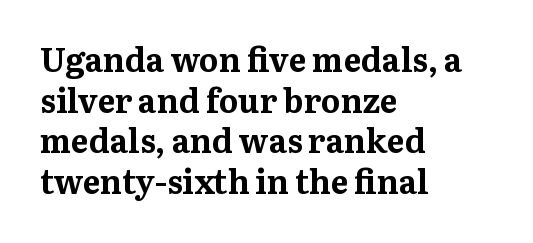
The image shows 33 px bold serif type, upright; set left-aligned, line spacing 1.23x, normal letter spacing, not underlined; medium stroke contrast and a medium x-height.
